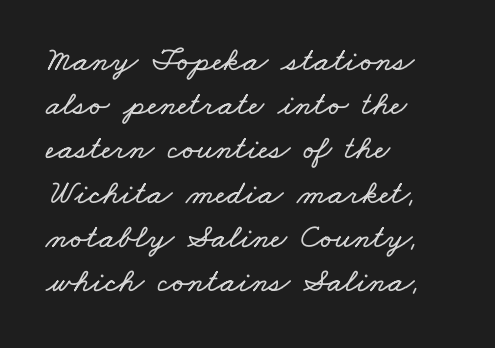
Here the designer chose a conventional face with non-uniform glyph widths. Teacher's note: observe the even left margin — that is flush-left alignment. Underlining? Definitely not there. Default kerning and tracking; the words read as compact shapes. Vertically, the passage feels balanced, rows spaced as you'd expect.
